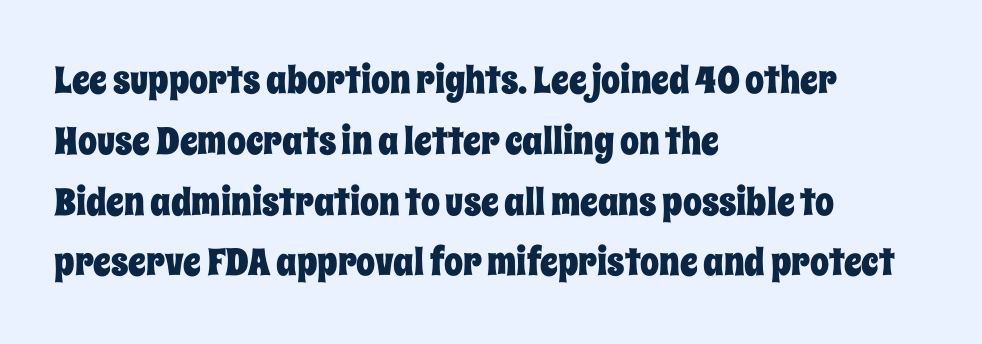
Q: Is the text italic (slanted)? A: No, it is upright.
Q: Is the text underlined? A: No.
Q: How is the paragraph aligned? A: Left-aligned.
Q: Is the spacing between letters normal or unusually wide? A: Normal.
Q: Is the spacing between lines tight, normal or loose? A: Normal.
Q: Width (condensed, normal, or wide)? A: Condensed.
Q: Stroke contrast? A: Low.
Q: x-height? A: Large.
Q: Monospaced? A: No.
